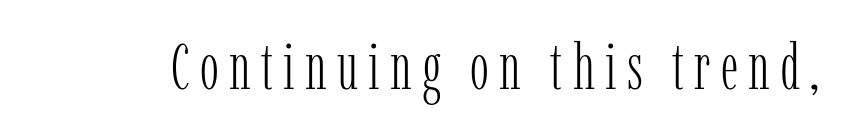
Q: Is the text bold? A: No.
Q: Is the text italic (slanted)? A: No, it is upright.
Q: Is the typeface a serif or a sans-serif typeface? A: Serif.
Q: Is the text underlined? A: No.
Q: Width (condensed, normal, or wide)? A: Condensed.
Q: Stroke contrast? A: Low.
Q: x-height? A: Medium.
Q: Monospaced? A: No.
